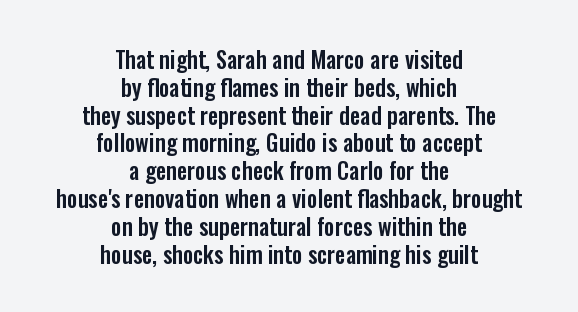
Q: Is the text italic (slanted)? A: No, it is upright.
Q: Is the text underlined? A: No.
Q: How is the paragraph aligned? A: Centered.
Q: Is the spacing between letters normal or unusually wide? A: Normal.
